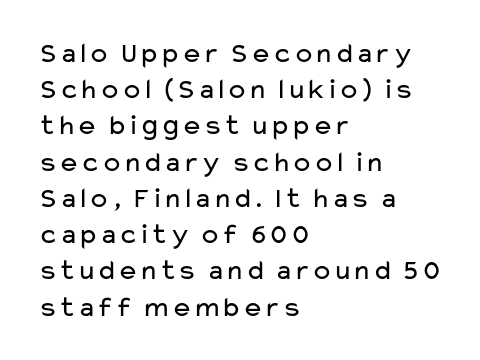
The designer went with a sans here, leaving each stem footless. This reads as an unemphasized weight, regular at the heaviest. The type sits square on the baseline with zero lean. Spacing verdict: proportional, widths tailored to each character. A typesetter would call this zero additional tracking.
